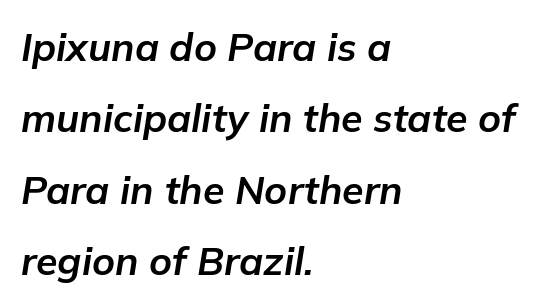
Q: Is the text bold? A: Yes.
Q: Is the text italic (slanted)? A: Yes, it leans right by about 9 degrees.
Q: Is the text underlined? A: No.
Q: How is the paragraph aligned? A: Left-aligned.
Q: Is the spacing between letters normal or unusually wide? A: Normal.
Q: Width (condensed, normal, or wide)? A: Normal.
Q: Stroke contrast? A: Low.
Q: x-height? A: Medium.
Q: Monospaced? A: No.
